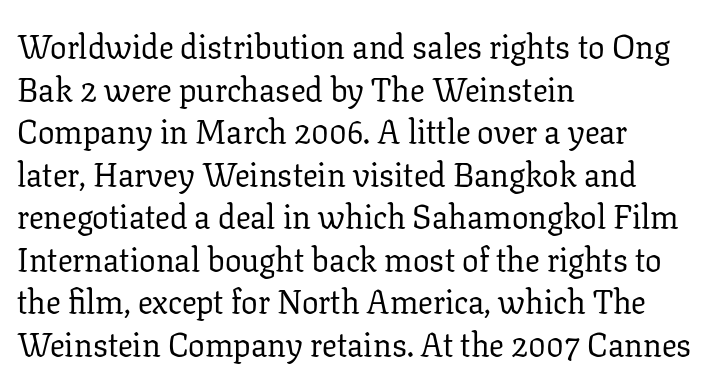
The image shows 33 px regular-weight serif type, upright; set left-aligned, normal line spacing (1.29x), normal letter spacing, not underlined; low stroke contrast and a medium x-height.
